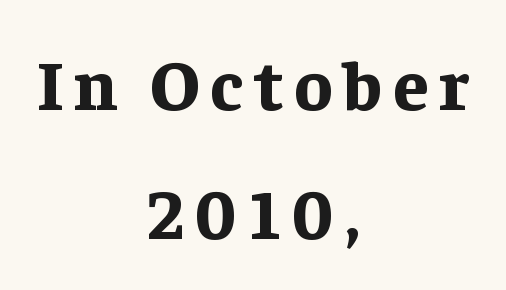
The image shows 71 px bold serif type, upright; set centered, line spacing 1.81x, not underlined; low stroke contrast and a medium x-height.
